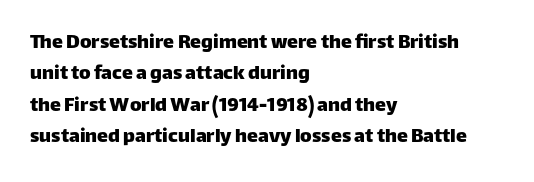
Quick note: underline off. Interline gaps are of average width in this sample. Notice how the stems are strictly vertical — no italics here. How are the letters spaced? Ordinarily, with no added tracking. The lines are quadded left.
